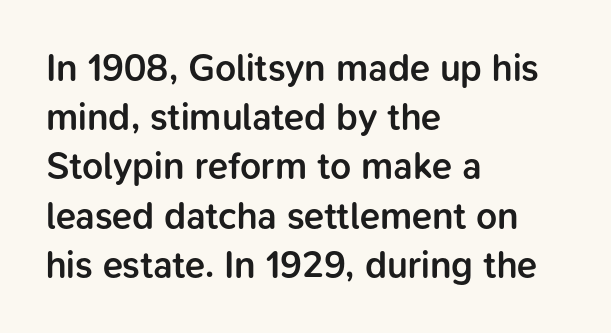
Italic? Not at all — the glyphs are vertical. Stroke thickness is moderately raised; the sample reads as semibold. Is there much room between lines? A standard amount, neither cramped nor airy. Compared with typical body copy, the letter spacing here is the same.
